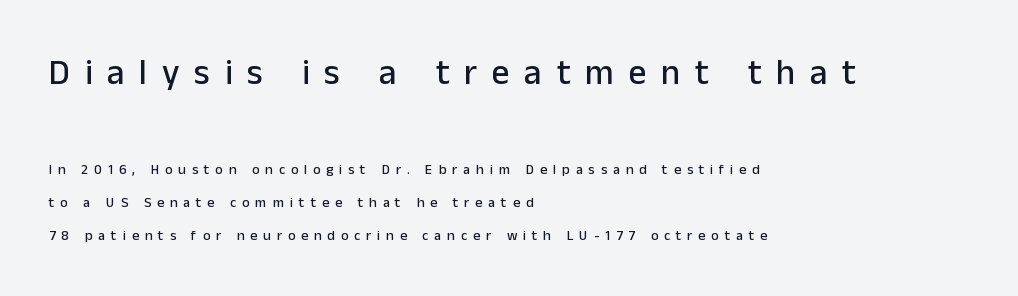
Q: Is the text italic (slanted)? A: No, it is upright.
Q: Is the typeface a serif or a sans-serif typeface? A: Sans-serif.
Q: Is the text underlined? A: No.
Q: How is the paragraph aligned? A: Left-aligned.
Q: Is the spacing between letters normal or unusually wide? A: Unusually wide.
Q: Is the spacing between lines tight, normal or loose? A: Loose.
Q: Which block of text is set in a larger size, the first (top) or the second (bottom)? A: The first (top) one.
Q: Width (condensed, normal, or wide)? A: Normal.
Q: Stroke contrast? A: Low.
Q: x-height? A: Medium.
Q: Monospaced? A: No.
